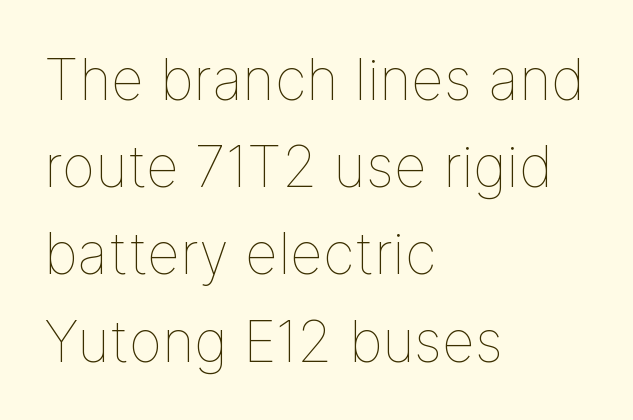
If you measured baseline to baseline, you'd find a middling distance. Characters remain perfectly vertical along every line. Bare-footed words on every line. Each word holds together tightly as a unit, with standard inter-letter gaps.
